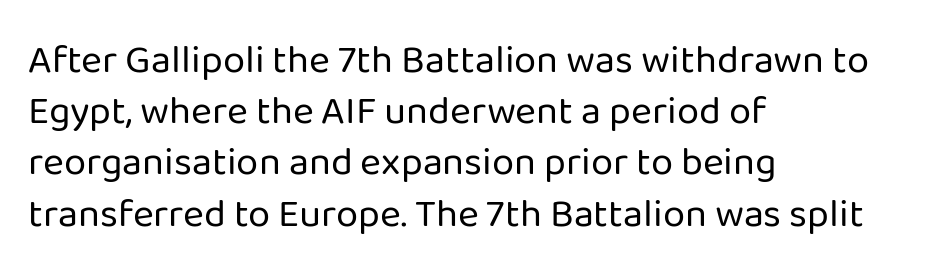
Horizontal alignment here is leftward, the default for most running prose. Evenly set lines give the paragraph a standard silhouette. Plain, unruled lines of type. The axis of the letterforms is exactly vertical.
